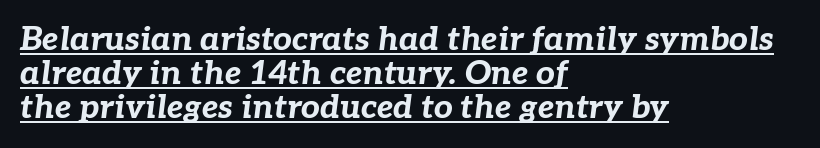
The image shows 33 px bold type, italic (leaning right); set left-aligned, tight line spacing (1.03x), normal letter spacing, underlined; low stroke contrast and a medium x-height.
